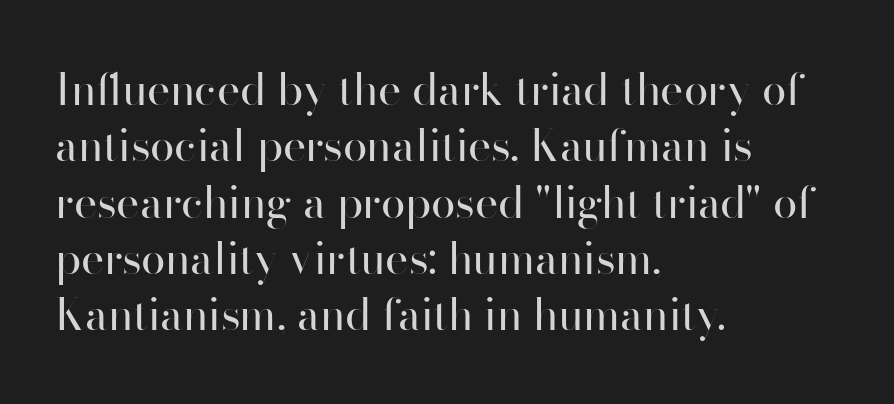
{"serif": "no", "italic": "no", "bold": "no", "weight": "regular", "width": "normal", "stroke_contrast": "high", "x_height": "small", "monospaced": "no", "underline": "no", "align": "left", "line_spacing": "normal", "line_spacing_ratio": 1.28, "letter_spacing": "normal", "letter_spacing_em": 0.0, "glyph_px": 44}
